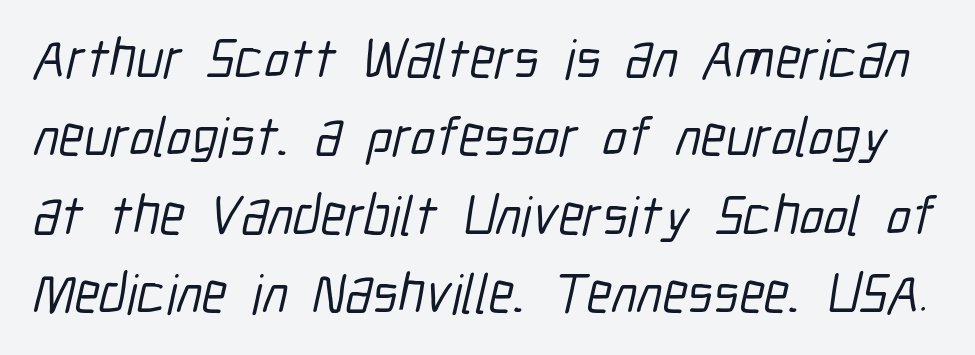
{"serif": "no", "width": "condensed", "stroke_contrast": "low", "x_height": "medium", "monospaced": "no", "underline": "no", "line_spacing": "normal", "line_spacing_ratio": 1.4, "letter_spacing": "normal", "letter_spacing_em": 0.0, "glyph_px": 56}
